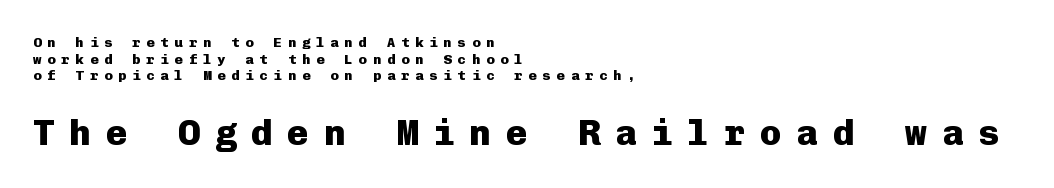
{"serif": "no", "italic": "no", "bold": "yes", "weight": "heavy", "width": "normal", "stroke_contrast": "low", "x_height": "medium", "monospaced": "yes", "underline": "no", "align": "left", "line_spacing_ratio": 1.18, "letter_spacing": "wide", "letter_spacing_em": 0.41, "larger_block": "second", "size_ratio": 2.57, "glyph_px": 36}
